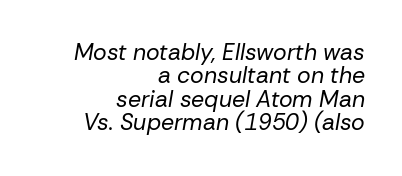
The text carries the slant typical of an italic or oblique font. Plain, unruled lines of type. A flush-right, rag-left setting is used for this passage. Notice how descenders almost collide with the ascenders below — that's tight leading. The tracking reads as untouched default to a designer's eye.
